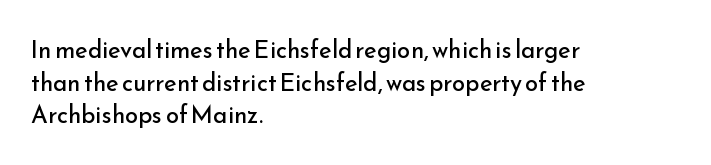
Plain, unruled lines of type. Ordinary non-slanted type is in use. Does extra space separate the letters? No, they use regular spacing. This is not heavy type; no bold has been used. These lines sit exactly where default settings would place them. Reading down the block, your eye returns to a fixed left position each line.
